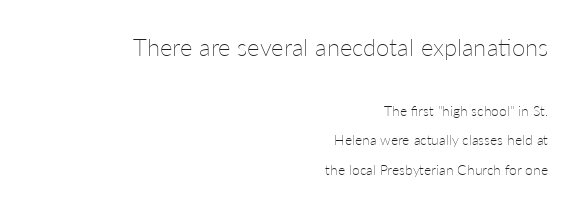
Q: Is the text bold? A: No.
Q: Is the text italic (slanted)? A: No, it is upright.
Q: Is the text underlined? A: No.
Q: How is the paragraph aligned? A: Right-aligned.
Q: Is the spacing between letters normal or unusually wide? A: Normal.
Q: Is the spacing between lines tight, normal or loose? A: Loose.
Q: Which block of text is set in a larger size, the first (top) or the second (bottom)? A: The first (top) one.
